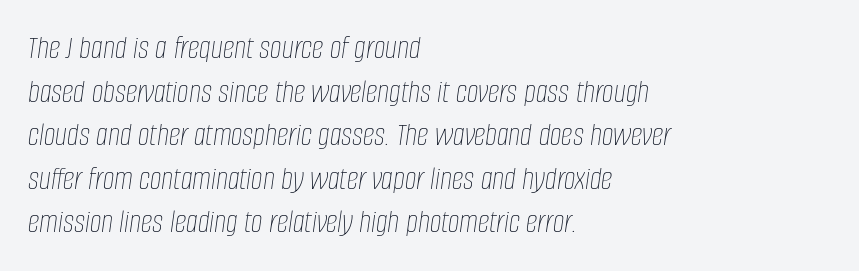
Q: Is the text bold? A: No.
Q: Is the text italic (slanted)? A: Yes, it leans right by about 8 degrees.
Q: Is the text underlined? A: No.
Q: How is the paragraph aligned? A: Left-aligned.
Q: Is the spacing between letters normal or unusually wide? A: Normal.
Q: Is the spacing between lines tight, normal or loose? A: Normal.
Q: Width (condensed, normal, or wide)? A: Condensed.
Q: Stroke contrast? A: Low.
Q: x-height? A: Large.
Q: Monospaced? A: No.
